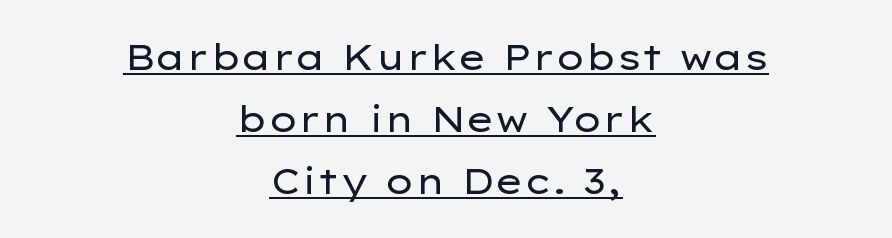
The letterforms sit shoulder to shoulder at normal distance. No italicization has been applied; the sample stays upright. The lines are quadded center. No chunkiness to these letters — they're not bold. A typesetter would call this proportional, since set widths differ per character. The string is rendered with underlining switched on.
